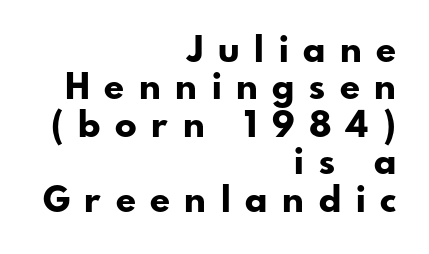
The image shows 36 px bold sans-serif type, upright; set right-aligned, tight line spacing (1.04x), unusually wide letter spacing (+0.41 em), not underlined; low stroke contrast and a small x-height.
